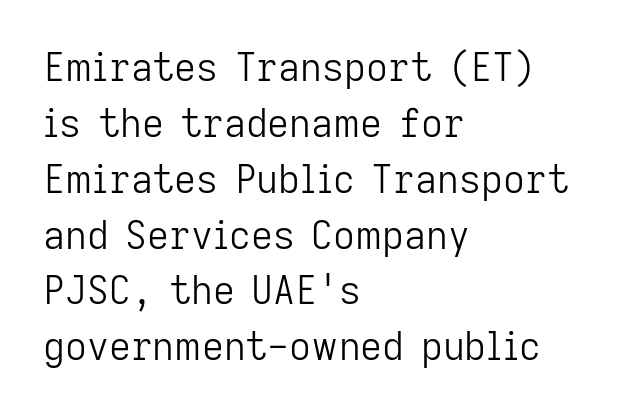
Q: Is the text bold? A: No.
Q: Is the text italic (slanted)? A: No, it is upright.
Q: Is the typeface a serif or a sans-serif typeface? A: Sans-serif.
Q: Is the text underlined? A: No.
Q: How is the paragraph aligned? A: Left-aligned.
Q: Is the spacing between letters normal or unusually wide? A: Normal.
Q: Is the spacing between lines tight, normal or loose? A: Normal.
Q: Width (condensed, normal, or wide)? A: Normal.
Q: Stroke contrast? A: Low.
Q: x-height? A: Medium.
Q: Monospaced? A: No.
